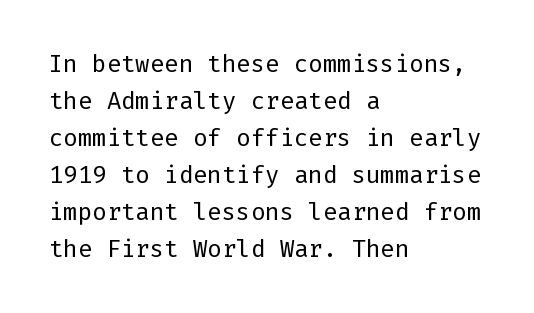
{"italic": "no", "bold": "no", "underline": "no", "align": "left", "line_spacing": "normal", "line_spacing_ratio": 1.54, "letter_spacing": "normal", "letter_spacing_em": 0.0, "glyph_px": 24}
